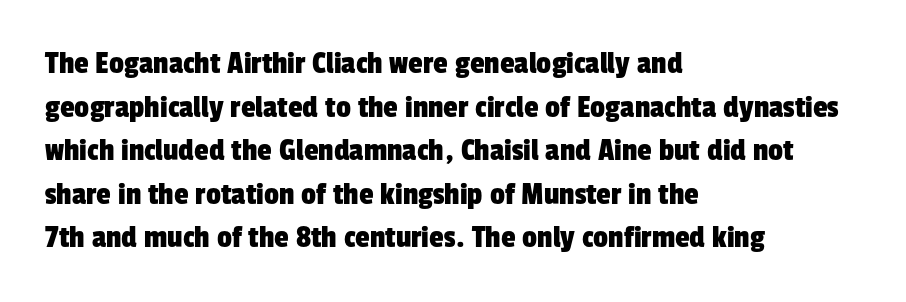
The lines sit at an ordinary, default distance from one another. All the whitespace from short lines collects on the right. You could not count columns in this text — the font is proportionally spaced. These lines are composed in type without serifs.
